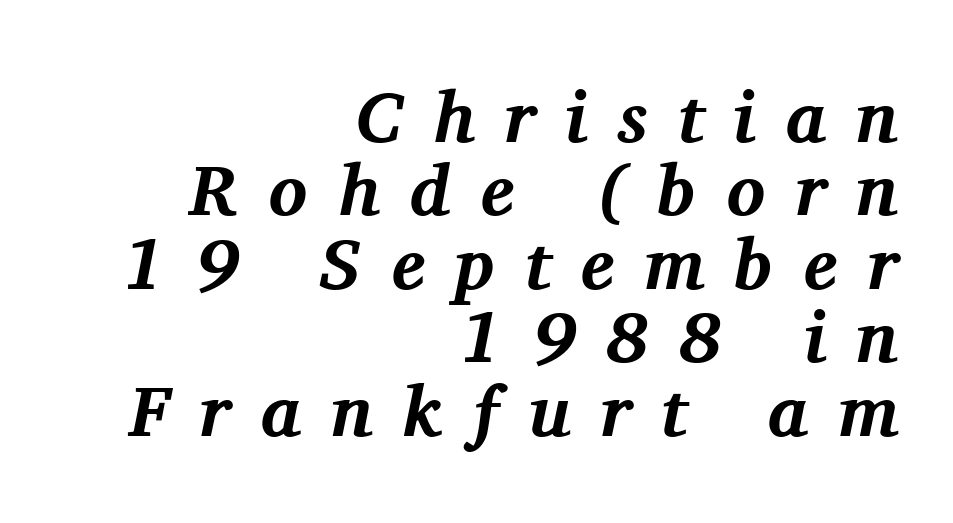
{"serif": "yes", "italic": "yes", "lean": "right", "slant_degrees": 11, "bold": "yes", "weight": "bold", "width": "normal", "stroke_contrast": "medium", "x_height": "medium", "monospaced": "no", "underline": "no", "align": "right", "line_spacing": "tight", "line_spacing_ratio": 1.02, "letter_spacing": "wide", "letter_spacing_em": 0.42, "glyph_px": 72}
